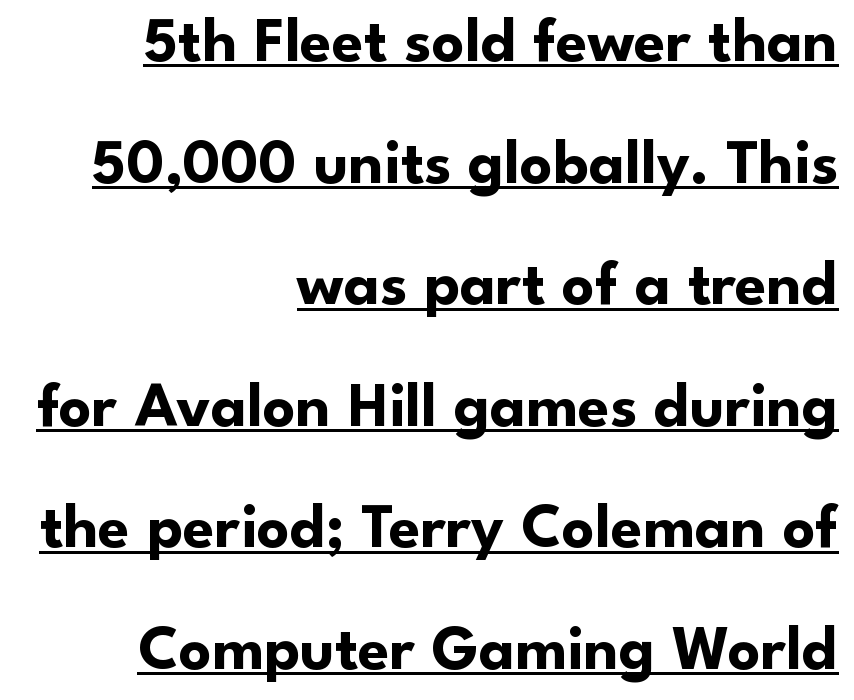
The image shows 64 px bold sans-serif type, upright; set right-aligned, loose line spacing (1.9x), normal letter spacing, underlined; low stroke contrast and a small x-height.
